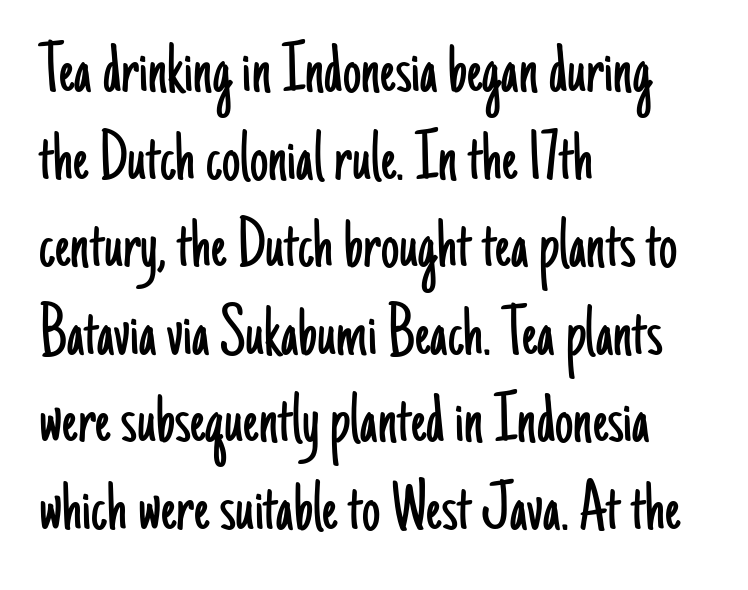
{"serif": "no", "italic": "no", "bold": "no", "weight": "light", "width": "condensed", "stroke_contrast": "low", "x_height": "small", "monospaced": "no", "underline": "no", "align": "left", "line_spacing_ratio": 1.2, "letter_spacing": "normal", "letter_spacing_em": 0.0, "glyph_px": 73}
